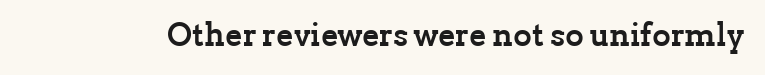
Q: Is the text bold? A: Yes.
Q: Is the text italic (slanted)? A: No, it is upright.
Q: Is the typeface a serif or a sans-serif typeface? A: Serif.
Q: Is the text underlined? A: No.
Q: Is the spacing between letters normal or unusually wide? A: Normal.
Q: Width (condensed, normal, or wide)? A: Normal.
Q: Stroke contrast? A: Low.
Q: x-height? A: Medium.
Q: Monospaced? A: No.
